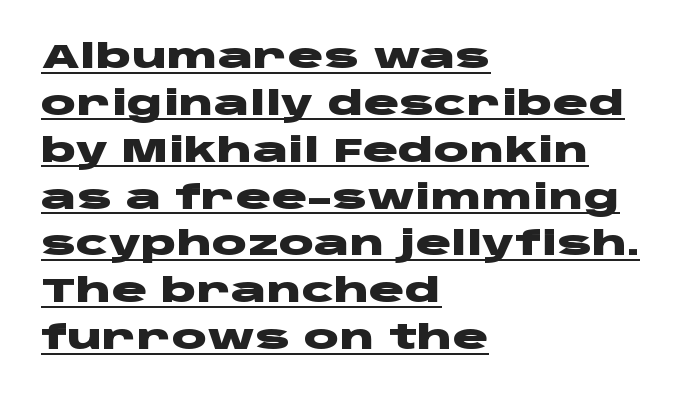
Q: Is the text bold? A: Yes.
Q: Is the text italic (slanted)? A: No, it is upright.
Q: Is the typeface a serif or a sans-serif typeface? A: Sans-serif.
Q: Is the text underlined? A: Yes.
Q: How is the paragraph aligned? A: Left-aligned.
Q: Is the spacing between letters normal or unusually wide? A: Normal.
Q: Is the spacing between lines tight, normal or loose? A: Normal.
Q: Width (condensed, normal, or wide)? A: Wide.
Q: Stroke contrast? A: Low.
Q: x-height? A: Large.
Q: Monospaced? A: No.
